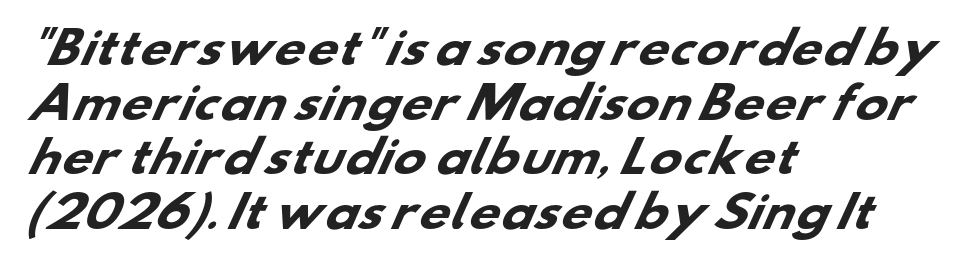
Q: Is the text bold? A: Yes.
Q: Is the typeface a serif or a sans-serif typeface? A: Sans-serif.
Q: Is the text underlined? A: No.
Q: How is the paragraph aligned? A: Left-aligned.
Q: Is the spacing between letters normal or unusually wide? A: Normal.
Q: Is the spacing between lines tight, normal or loose? A: Normal.
Q: Width (condensed, normal, or wide)? A: Wide.
Q: Stroke contrast? A: Low.
Q: x-height? A: Small.
Q: Monospaced? A: No.
